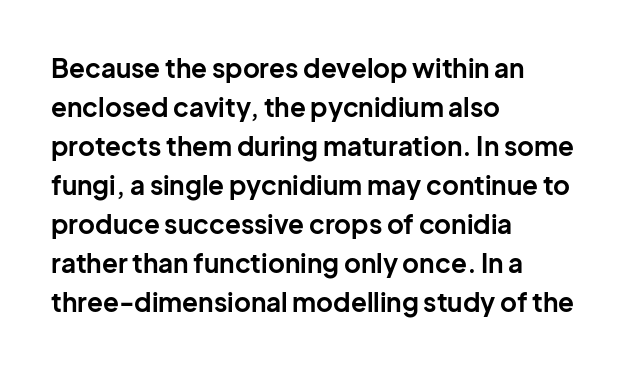
Successive baselines arrive at the customary interval. Nope, not italic — everything's standing straight. Stroke thickness is high; the sample reads as a true bold. Line starts are locked; line ends wander. Clear beneath every line of the passage. The line texture is even and compact thanks to regular tracking.
